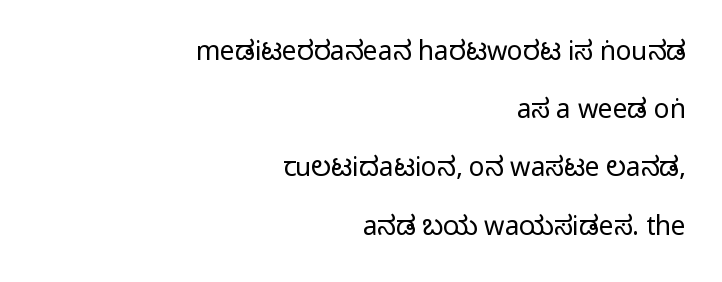
Q: Is the text italic (slanted)? A: No, it is upright.
Q: Is the text underlined? A: No.
Q: How is the paragraph aligned? A: Right-aligned.
Q: Is the spacing between letters normal or unusually wide? A: Normal.
Q: Is the spacing between lines tight, normal or loose? A: Loose.
